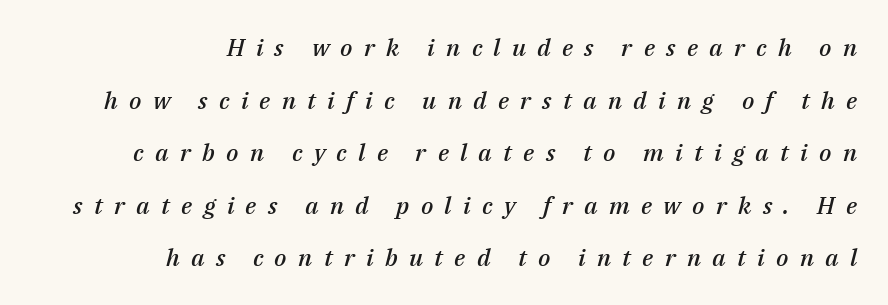
Q: Is the text bold? A: Semi-bold.
Q: Is the text italic (slanted)? A: Yes, it leans right by about 14 degrees.
Q: Is the text underlined? A: No.
Q: How is the paragraph aligned? A: Right-aligned.
Q: Is the spacing between letters normal or unusually wide? A: Unusually wide.
Q: Is the spacing between lines tight, normal or loose? A: Loose.
